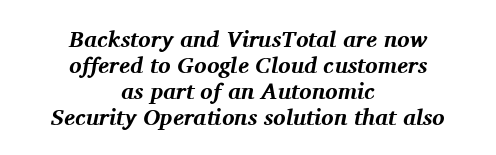
Looking at the ascenders, they clearly lean. Set as a true bold cut, around the 700 mark. The whitespace from short lines is split evenly between both sides. Nobody touched the tracking dial on this one. Cramped leading. This rendering features lettering with no underline.
